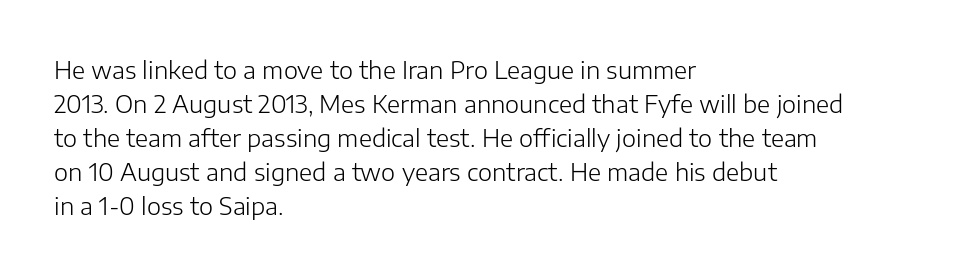
Just letters on the line, the space beneath them empty. The lines sit at an ordinary, default distance from one another. Reading down the block, your eye returns to a fixed left position each line. Think standard paragraph weight, or any step lighter than that.
